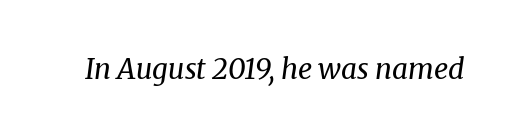
{"serif": "yes", "italic": "yes", "lean": "right", "slant_degrees": 8, "bold": "no", "weight": "regular", "width": "normal", "stroke_contrast": "medium", "x_height": "medium", "monospaced": "no", "underline": "no", "letter_spacing": "normal", "letter_spacing_em": 0.0, "glyph_px": 28}
